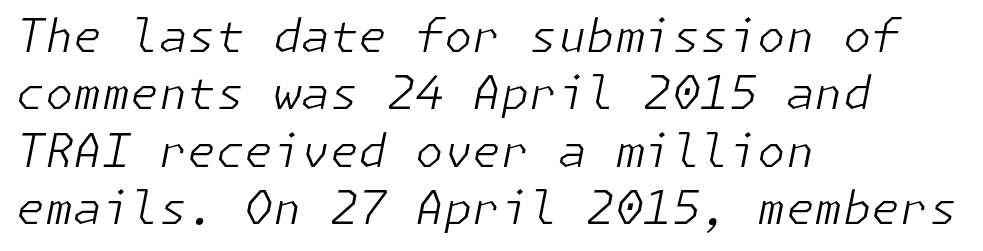
Is the stroke heavy? The answer is a plain regular-or-lighter. Check under the words: just untouched page. Horizontal alignment here is leftward, the default for most running prose. In terms of leading, this rendering sits right in the middle. Spacing between characters is what you'd get straight out of the box. Style check: oblique.
